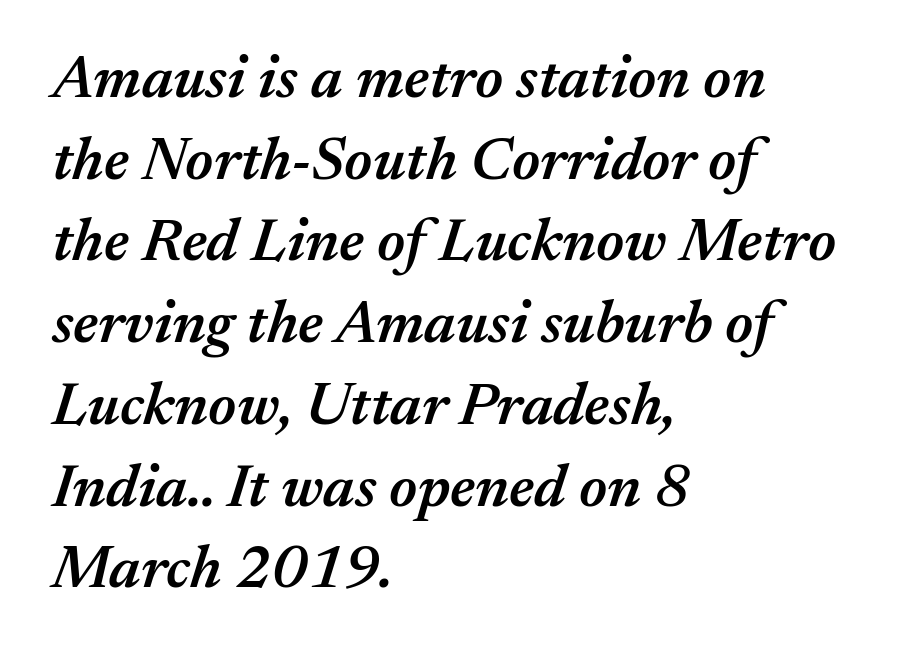
Has an underline been added? It has not. Varying glyph widths throughout — classic text-font behaviour. One-word summary of the alignment: left. Honestly, the row spacing looks completely unremarkable.
